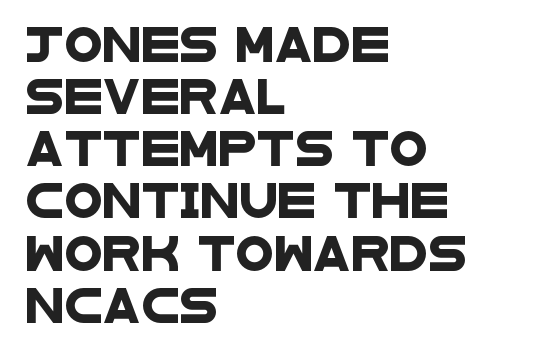
{"serif": "no", "width": "wide", "stroke_contrast": "low", "x_height": "large", "monospaced": "no", "underline": "no", "align": "left", "line_spacing": "normal", "line_spacing_ratio": 1.49, "letter_spacing": "normal", "letter_spacing_em": 0.0, "glyph_px": 35}
